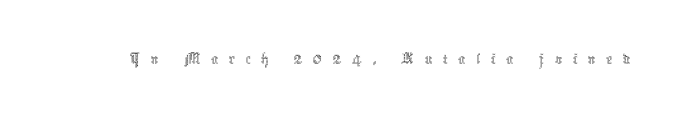
{"italic": "no", "bold": "no", "weight": "thin", "width": "condensed", "x_height": "medium", "monospaced": "no", "underline": "no", "letter_spacing": "wide", "letter_spacing_em": 0.29, "glyph_px": 36}
